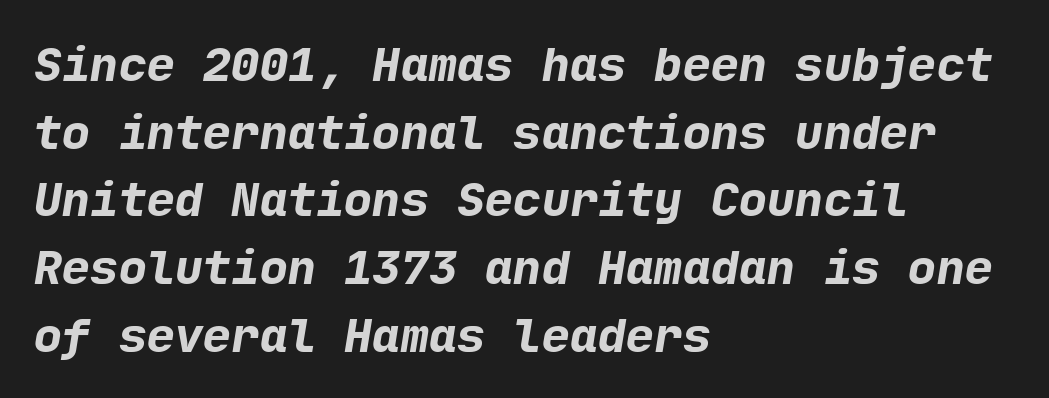
The image shows 47 px bold sans-serif type; set left-aligned, normal line spacing (1.44x), normal letter spacing, not underlined; low stroke contrast and a medium x-height.
